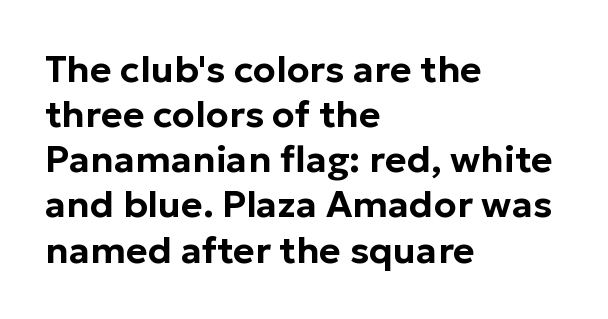
These lines are rendered in a variable-pitch font. Examine the stroke ends and you'll find no serifs. The gaps between neighbouring characters are ordinary and unremarkable. In terms of posture, this sample is upright.
